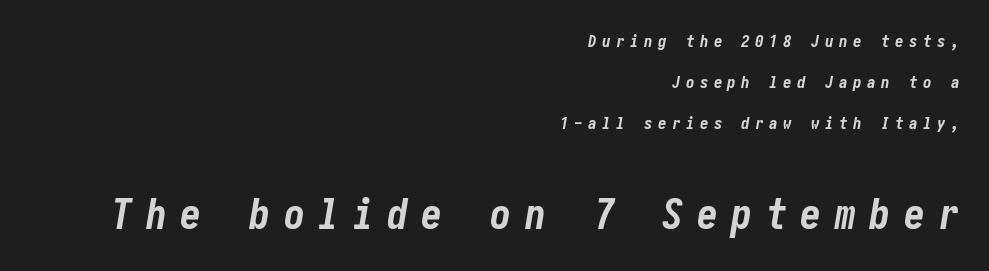
{"italic": "yes", "lean": "right", "slant_degrees": 10, "bold": "yes", "weight": "bold", "width": "condensed", "stroke_contrast": "low", "x_height": "medium", "underline": "no", "align": "right", "line_spacing": "loose", "line_spacing_ratio": 2.41, "letter_spacing": "wide", "letter_spacing_em": 0.32, "larger_block": "second", "size_ratio": 2.47, "glyph_px": 42}
